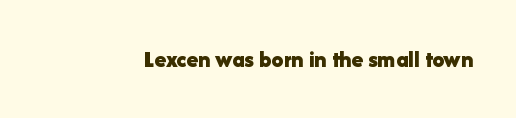
What stands out about the letter spacing? Nothing — it is the standard amount. Upright lettering throughout. Bold? Absolutely — the strokes are thick and heavy. The glyphs are unaccompanied by any horizontal stroke below them.
